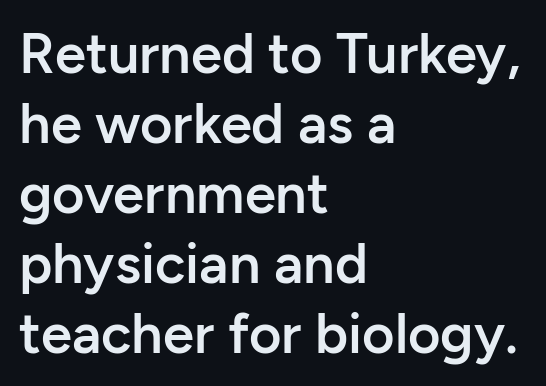
Compared with typical body copy, the letter spacing here is the same. Visually the block forms a straight wall on the left and a jagged coastline on the right. The letters carry no serifs — their stems end cleanly without finishing strokes. The passage shown is semibold, sitting just below true bold. Beneath every word, the page is bare.
